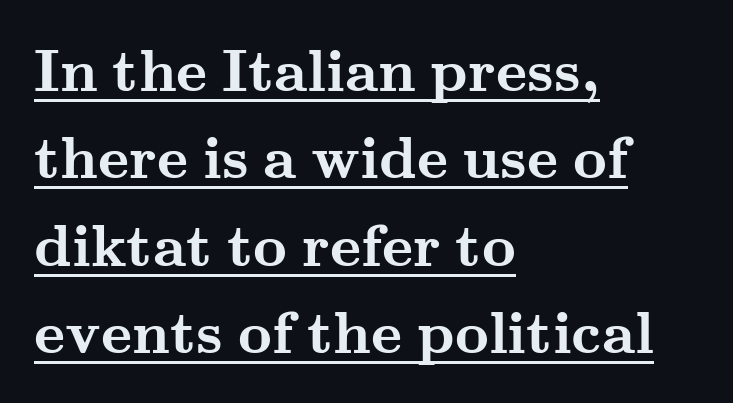
{"serif": "yes", "italic": "no", "bold": "yes", "weight": "semibold", "width": "wide", "stroke_contrast": "medium", "x_height": "small", "monospaced": "no", "underline": "yes", "align": "left", "line_spacing": "normal", "line_spacing_ratio": 1.48, "letter_spacing": "normal", "letter_spacing_em": 0.0, "glyph_px": 59}
